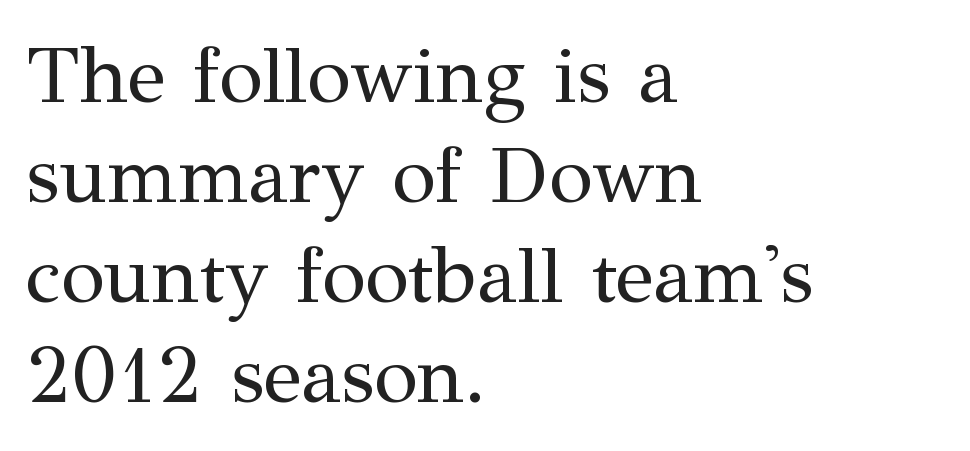
In terms of posture, this sample is upright. Think standard paragraph weight, or any step lighter than that. Regarding serifs, this sample has them. The specimen omits any rule beneath the text block's lines.
